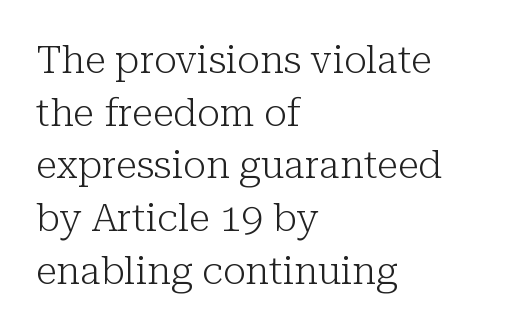
Q: Is the text bold? A: No.
Q: Is the text italic (slanted)? A: No, it is upright.
Q: Is the typeface a serif or a sans-serif typeface? A: Serif.
Q: Is the text underlined? A: No.
Q: How is the paragraph aligned? A: Left-aligned.
Q: Is the spacing between letters normal or unusually wide? A: Normal.
Q: Is the spacing between lines tight, normal or loose? A: Normal.
Q: Width (condensed, normal, or wide)? A: Normal.
Q: Stroke contrast? A: Low.
Q: x-height? A: Medium.
Q: Monospaced? A: No.
